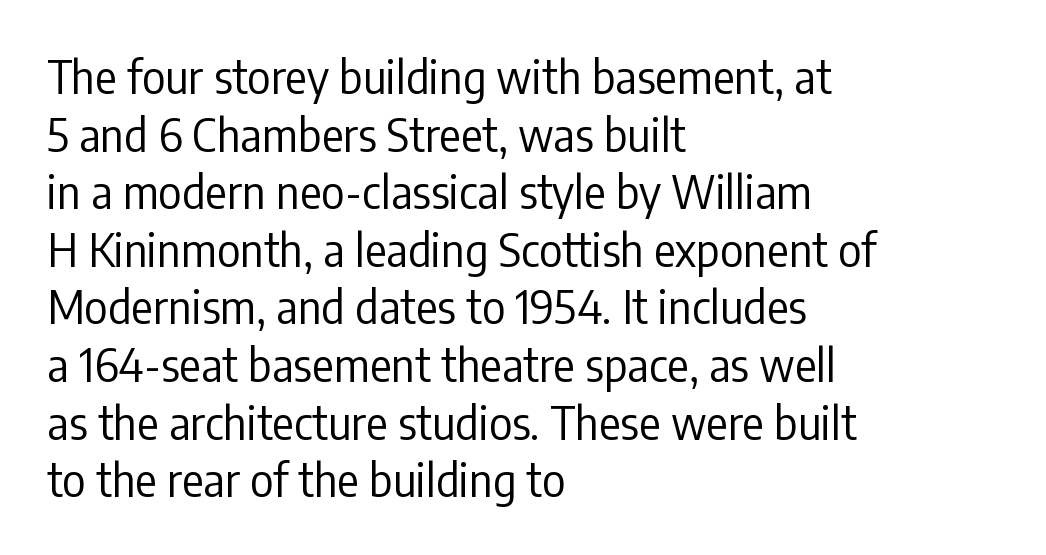
Q: Is the text bold? A: No.
Q: Is the text italic (slanted)? A: No, it is upright.
Q: Is the typeface a serif or a sans-serif typeface? A: Sans-serif.
Q: Is the text underlined? A: No.
Q: How is the paragraph aligned? A: Left-aligned.
Q: Is the spacing between letters normal or unusually wide? A: Normal.
Q: Is the spacing between lines tight, normal or loose? A: Normal.
Q: Width (condensed, normal, or wide)? A: Condensed.
Q: Stroke contrast? A: Low.
Q: x-height? A: Medium.
Q: Monospaced? A: No.
